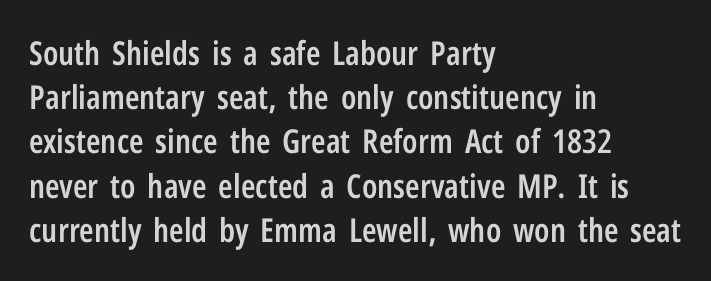
The image shows 33 px semibold, condensed sans-serif type, upright; set left-aligned, normal line spacing (1.34x), normal letter spacing, not underlined; low stroke contrast and a medium x-height.
